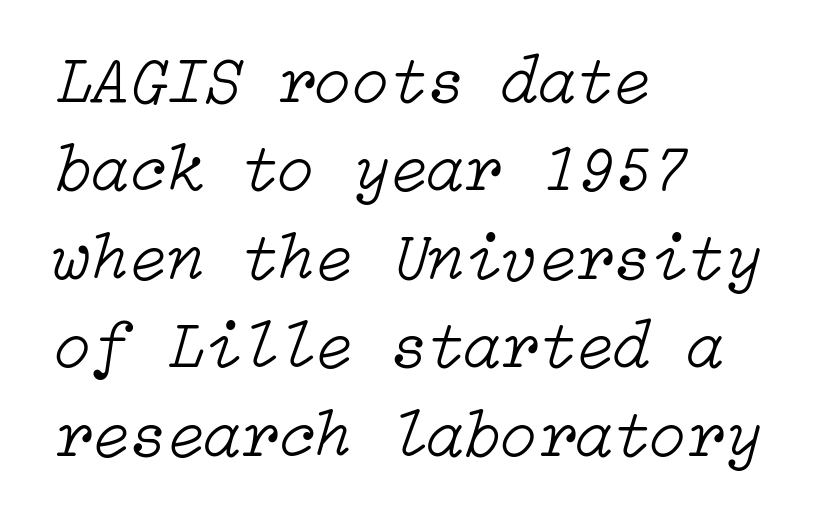
Q: Is the text bold? A: No.
Q: Is the text italic (slanted)? A: Yes, it leans right by about 15 degrees.
Q: Is the text underlined? A: No.
Q: How is the paragraph aligned? A: Left-aligned.
Q: Is the spacing between letters normal or unusually wide? A: Normal.
Q: Is the spacing between lines tight, normal or loose? A: Normal.
Q: Width (condensed, normal, or wide)? A: Normal.
Q: Stroke contrast? A: Low.
Q: x-height? A: Medium.
